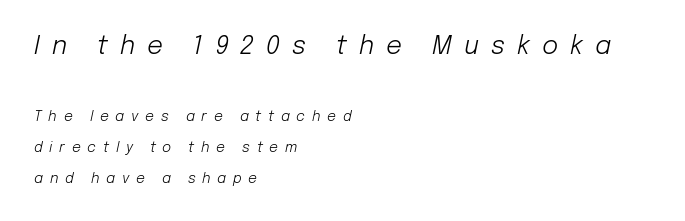
{"italic": "yes", "lean": "right", "slant_degrees": 12, "bold": "no", "underline": "no", "align": "left", "line_spacing": "loose", "line_spacing_ratio": 2.2, "letter_spacing": "wide", "letter_spacing_em": 0.48, "larger_block": "first", "size_ratio": 1.79, "glyph_px": 25}
